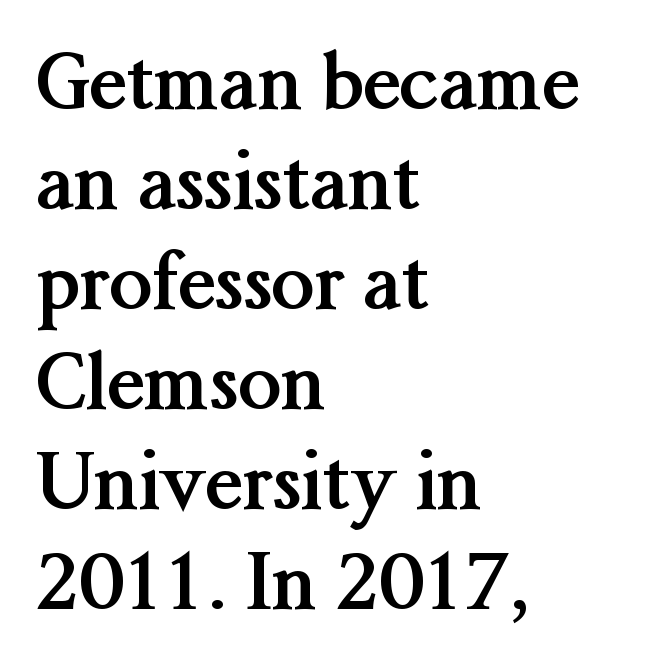
{"serif": "yes", "italic": "no", "bold": "yes", "weight": "semibold", "width": "normal", "stroke_contrast": "medium", "x_height": "medium", "monospaced": "no", "underline": "no", "align": "left", "line_spacing": "normal", "line_spacing_ratio": 1.3, "letter_spacing": "normal", "letter_spacing_em": 0.0, "glyph_px": 77}
